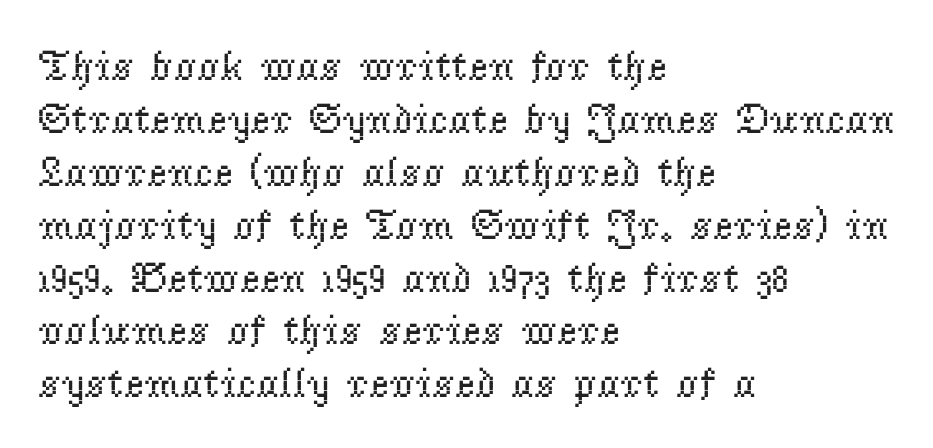
{"serif": "yes", "italic": "no", "bold": "no", "weight": "regular", "width": "normal", "stroke_contrast": "low", "x_height": "small", "monospaced": "no", "underline": "no", "align": "left", "line_spacing_ratio": 1.23, "letter_spacing": "normal", "letter_spacing_em": 0.0, "glyph_px": 43}
